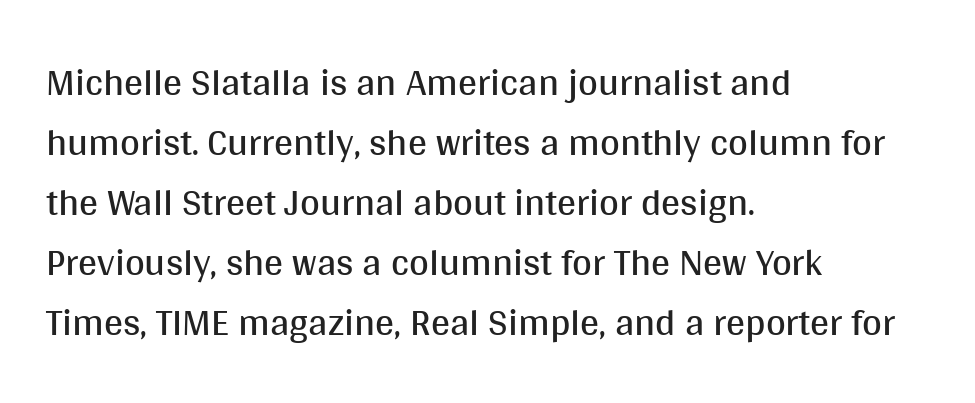
The image shows 38 px regular-weight sans-serif type, upright; set left-aligned, normal line spacing (1.58x), normal letter spacing, not underlined; medium stroke contrast and a large x-height.
